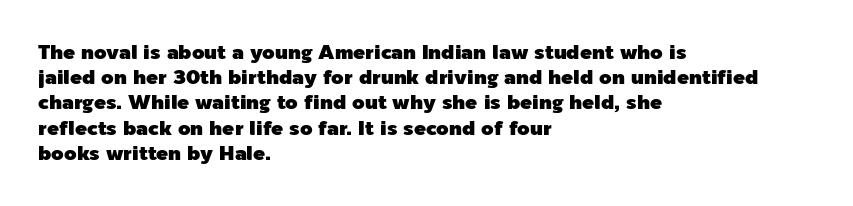
The image shows 20 px text type, upright; set left-aligned, normal line spacing (1.26x), normal letter spacing, not underlined.
